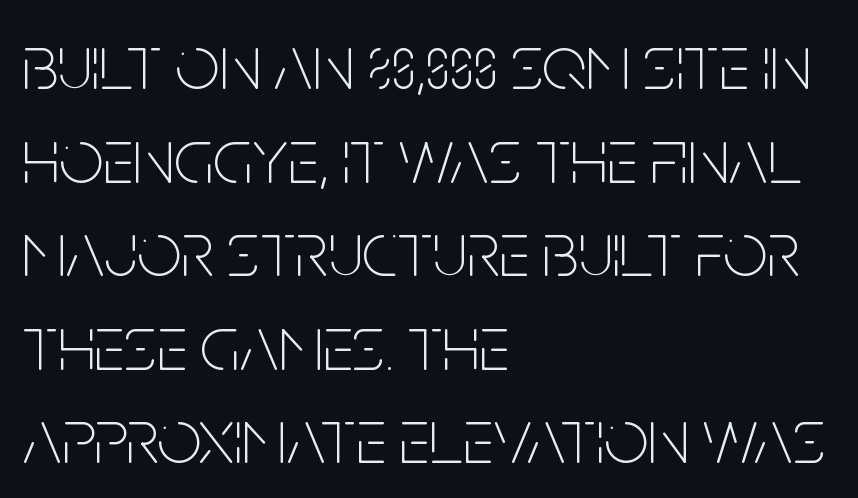
Q: Is the text bold? A: No.
Q: Is the text italic (slanted)? A: No, it is upright.
Q: Is the typeface a serif or a sans-serif typeface? A: Sans-serif.
Q: Is the text underlined? A: No.
Q: How is the paragraph aligned? A: Left-aligned.
Q: Is the spacing between letters normal or unusually wide? A: Normal.
Q: Width (condensed, normal, or wide)? A: Condensed.
Q: Stroke contrast? A: Low.
Q: x-height? A: Large.
Q: Monospaced? A: No.
